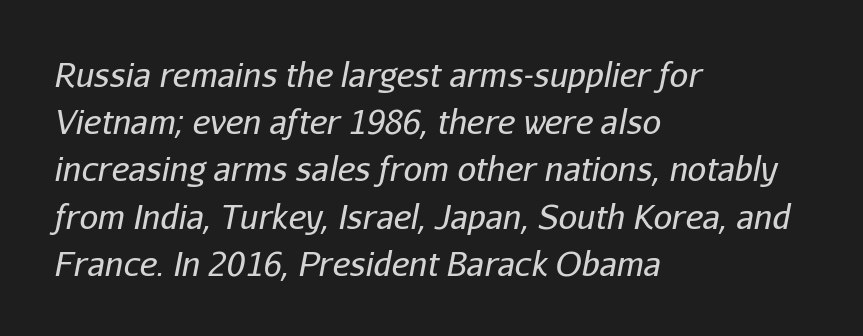
Q: Is the text bold? A: No.
Q: Is the text italic (slanted)? A: Yes, it leans right by about 11 degrees.
Q: Is the text underlined? A: No.
Q: How is the paragraph aligned? A: Left-aligned.
Q: Is the spacing between letters normal or unusually wide? A: Normal.
Q: Is the spacing between lines tight, normal or loose? A: Normal.
Q: Width (condensed, normal, or wide)? A: Normal.
Q: Stroke contrast? A: Low.
Q: x-height? A: Medium.
Q: Monospaced? A: No.
